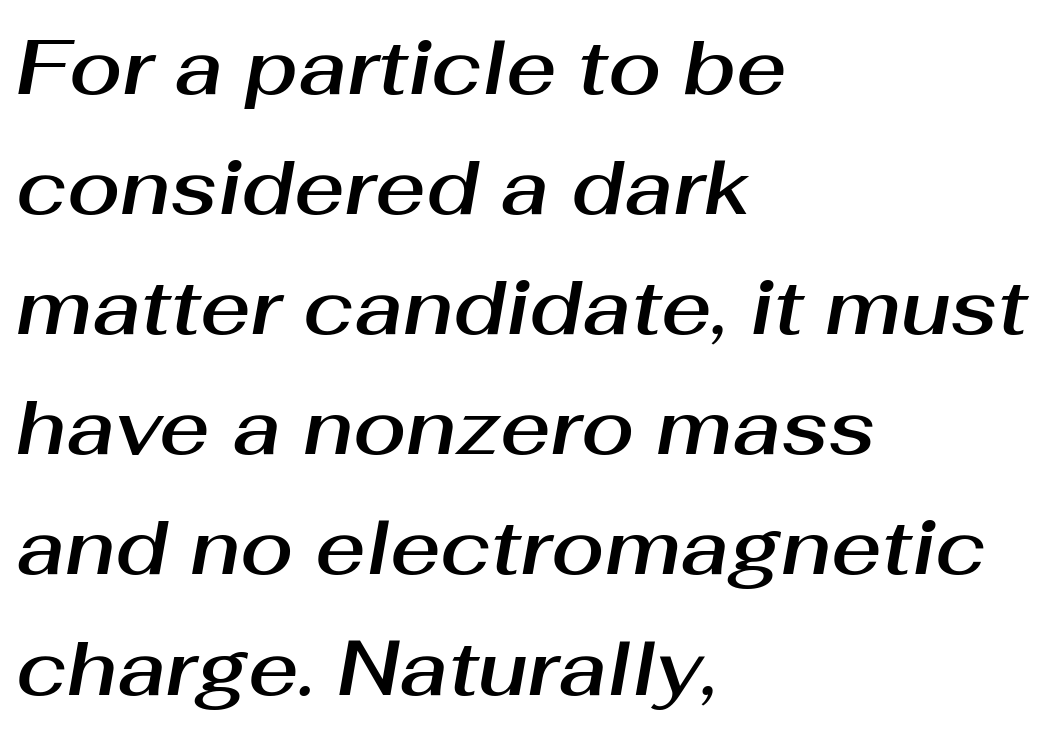
{"italic": "yes", "lean": "right", "slant_degrees": 10, "width": "normal", "stroke_contrast": "medium", "x_height": "medium", "monospaced": "no", "underline": "no", "align": "left", "line_spacing": "normal", "line_spacing_ratio": 1.56, "letter_spacing": "normal", "letter_spacing_em": 0.0, "glyph_px": 77}
